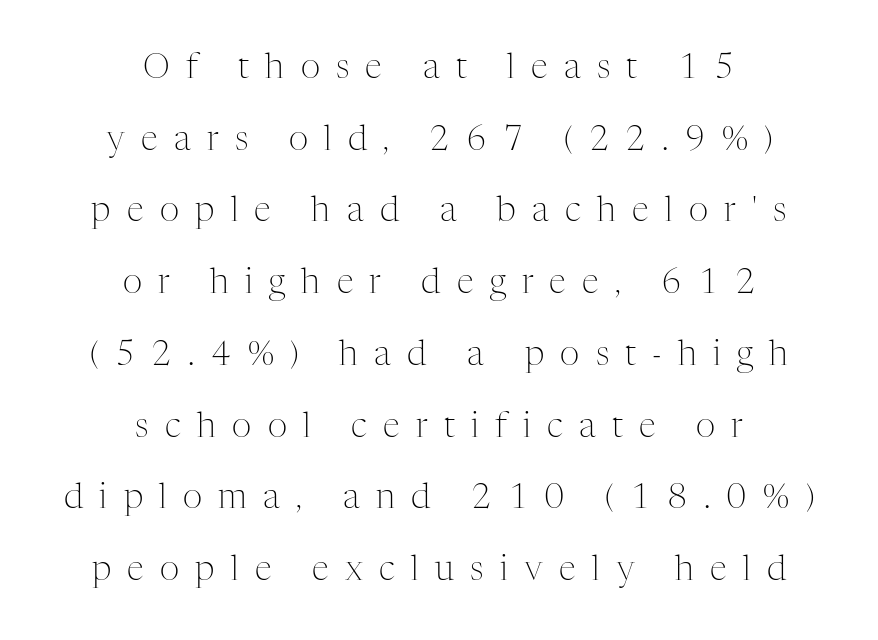
The line-height multiplier appears high, well above default. Between one letter and the next there's a generous, obvious gap. Centered paragraph, ragged on both sides. This is not heavy type; no bold has been used. Nope, not italic — everything's standing straight.
